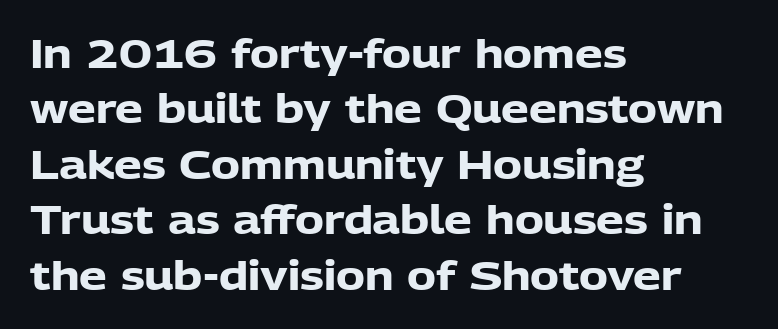
{"serif": "no", "italic": "no", "bold": "yes", "weight": "heavy", "width": "normal", "stroke_contrast": "low", "x_height": "medium", "monospaced": "no", "underline": "no", "align": "left", "line_spacing": "normal", "line_spacing_ratio": 1.42, "letter_spacing": "normal", "letter_spacing_em": 0.0, "glyph_px": 39}
